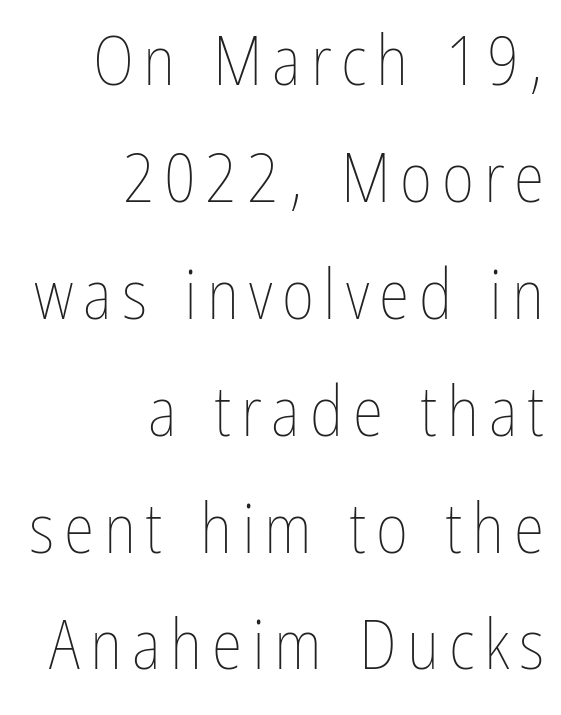
{"italic": "no", "bold": "no", "weight": "thin", "width": "condensed", "stroke_contrast": "low", "x_height": "medium", "monospaced": "no", "underline": "no", "align": "right", "line_spacing": "normal", "line_spacing_ratio": 1.67, "glyph_px": 70}
